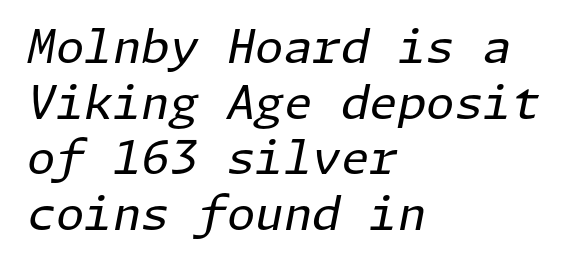
The zone under the glyphs is completely vacant. The passage is arranged the way most books set body copy — flush left. Does extra space separate the letters? No, they use regular spacing. Quick note: italic. Summary of weight: not heavy and not bold.
